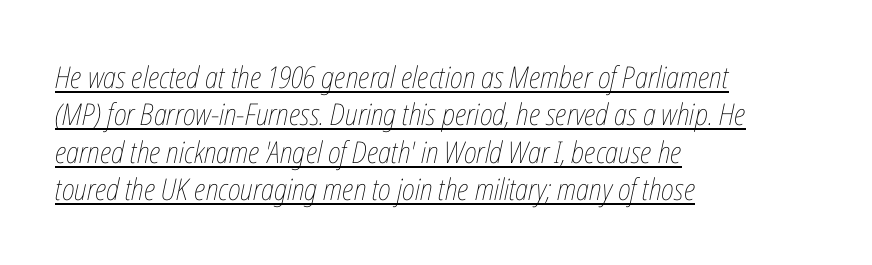
Emphasis-style slanted type is in use. Proportional: the letters do not fall into vertical columns. The letterforms sit shoulder to shoulder at normal distance. This is not heavy type; no bold has been used.
